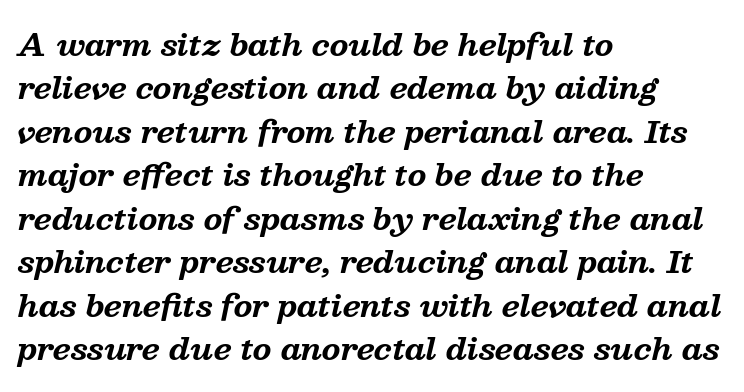
These lines carry a lot of weight — the face is fully bold. Looks like regular typesetting: each glyph gets only the width it needs. The typography opts for an oblique posture over an upright one. The letterforms sit shoulder to shoulder at normal distance. This sample keeps an unexceptional amount of space between lines. This rendering employs a face with finishing strokes, i.e., a serif.
